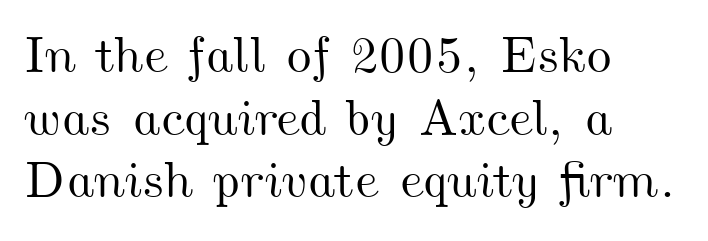
The image shows 51 px wide type; set left-aligned, line spacing 1.23x, normal letter spacing, not underlined; medium stroke contrast and a small x-height.
